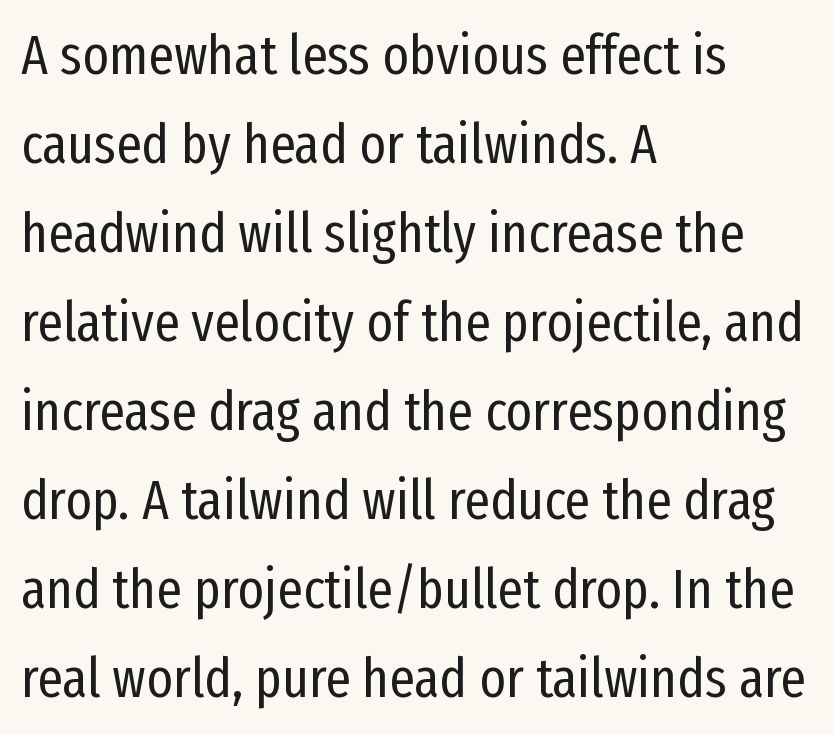
The compositor pushed each line to the left boundary. Are there feet on the stems? There aren't — it's a sans. Character widths vary here, with narrow letters taking less room than wide ones. No letter is thick-stroked: the sample isn't bold.
